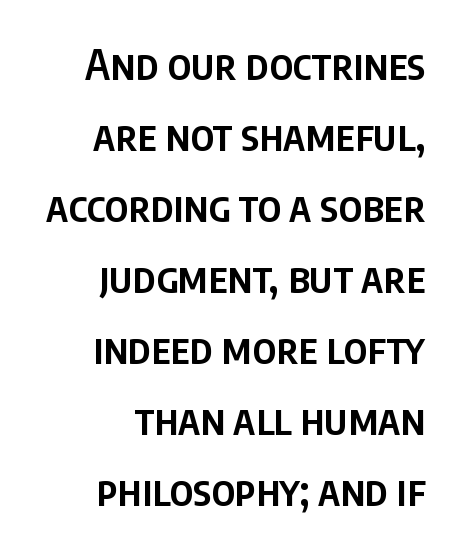
These lines carry some extra weight — a demibold, not a full bold. The type family on display is of the sans-serif kind. Here the designer chose a conventional face with non-uniform glyph widths. Short and long lines alike share a common ending point at right.
